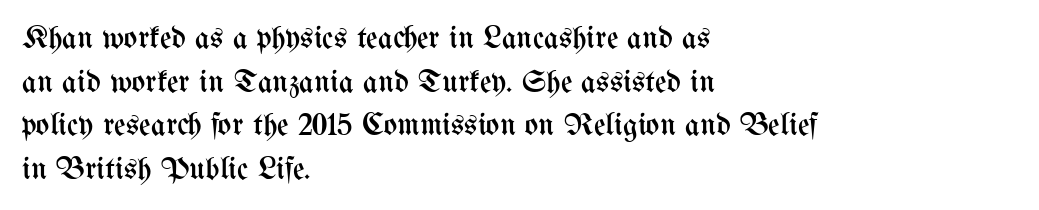
{"italic": "no", "bold": "no", "weight": "regular", "width": "condensed", "stroke_contrast": "medium", "x_height": "medium", "monospaced": "no", "underline": "no", "align": "left", "line_spacing": "normal", "line_spacing_ratio": 1.36, "letter_spacing": "normal", "letter_spacing_em": 0.0, "glyph_px": 32}
